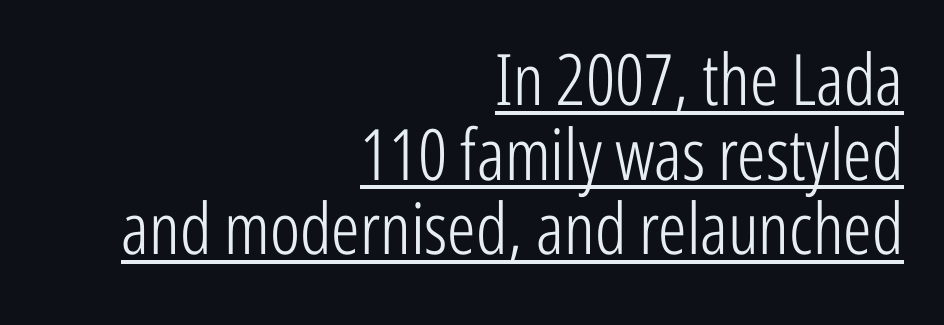
The tracking reads as untouched default to a designer's eye. The letterforms sit at book weight or below. This sample uses an upright cut, with every glyph sitting square on the baseline. Is the block centered? No — it sits flush against the right margin.
